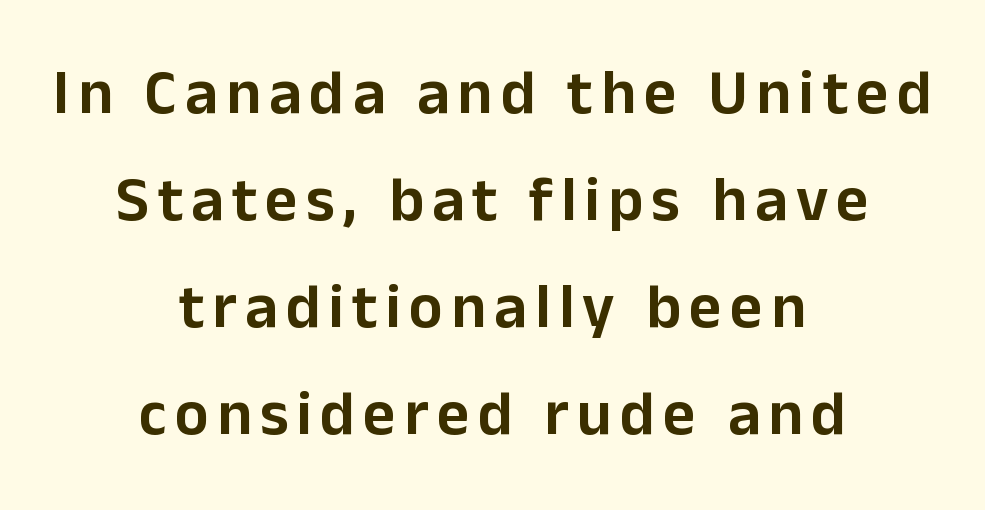
Q: Is the text italic (slanted)? A: No, it is upright.
Q: Is the typeface a serif or a sans-serif typeface? A: Sans-serif.
Q: Is the text underlined? A: No.
Q: How is the paragraph aligned? A: Centered.
Q: Is the spacing between lines tight, normal or loose? A: Normal.
Q: Width (condensed, normal, or wide)? A: Normal.
Q: Stroke contrast? A: Low.
Q: x-height? A: Medium.
Q: Monospaced? A: No.
